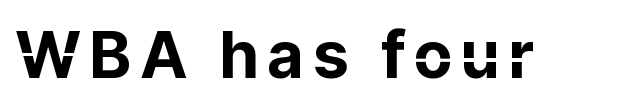
The image shows 64 px bold sans-serif type, upright; set not underlined; low stroke contrast and a medium x-height.
